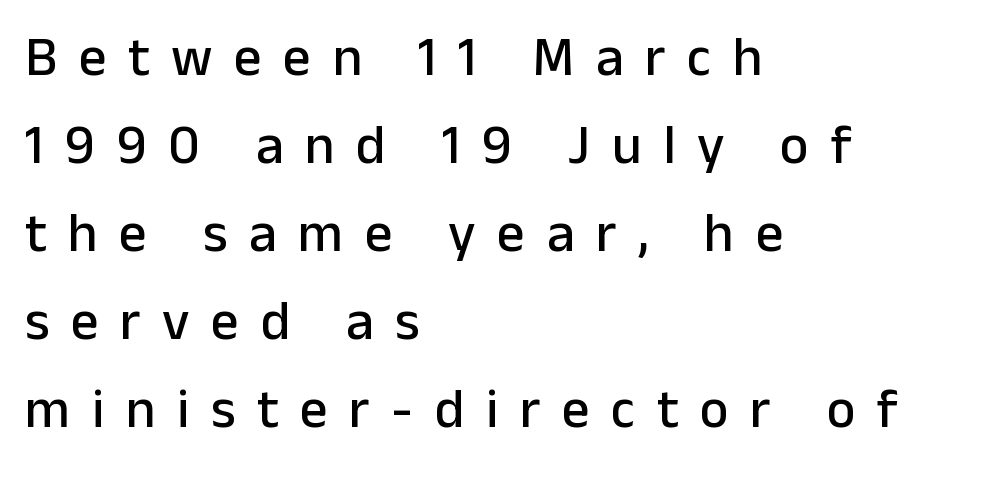
Q: Is the text italic (slanted)? A: No, it is upright.
Q: Is the typeface a serif or a sans-serif typeface? A: Sans-serif.
Q: Is the text underlined? A: No.
Q: How is the paragraph aligned? A: Left-aligned.
Q: Is the spacing between letters normal or unusually wide? A: Unusually wide.
Q: Is the spacing between lines tight, normal or loose? A: Normal.
Q: Width (condensed, normal, or wide)? A: Normal.
Q: Stroke contrast? A: Low.
Q: x-height? A: Medium.
Q: Monospaced? A: No.
